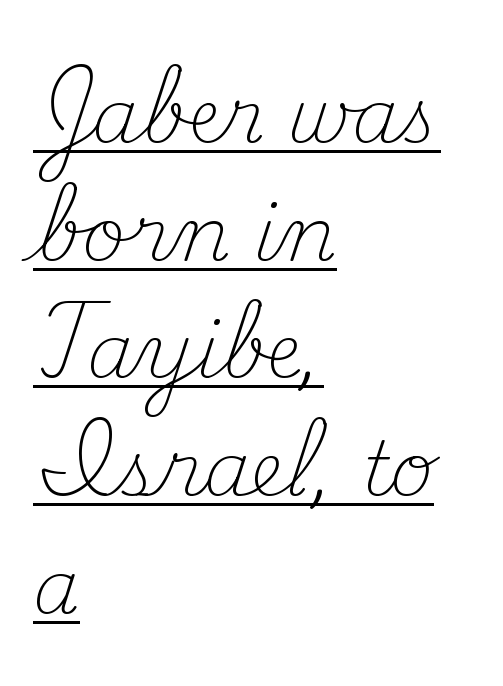
{"serif": "yes", "bold": "no", "weight": "light", "width": "normal", "stroke_contrast": "medium", "x_height": "small", "monospaced": "no", "underline": "yes", "align": "left", "line_spacing": "normal", "line_spacing_ratio": 1.57, "letter_spacing": "normal", "letter_spacing_em": 0.0, "glyph_px": 75}
